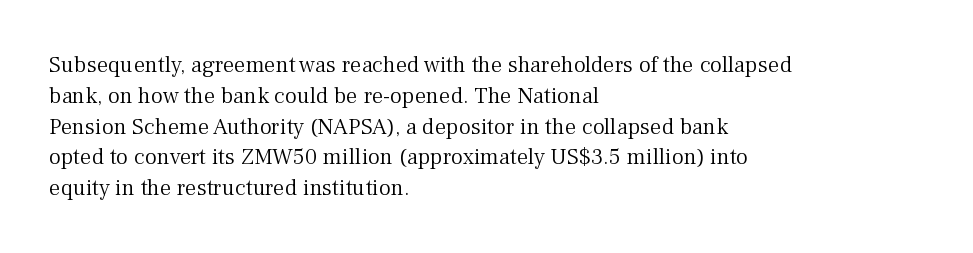
Descenders are the only things crossing below the line. The font sits on the lighter half of the weight spectrum, regular included. Does the copy run flush right? No — it runs flush left. Vertically, the passage feels balanced, rows spaced as you'd expect.
